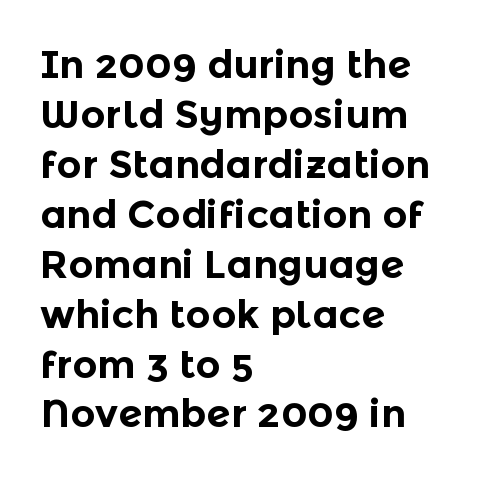
Q: Is the text bold? A: Yes.
Q: Is the text italic (slanted)? A: No, it is upright.
Q: Is the typeface a serif or a sans-serif typeface? A: Sans-serif.
Q: Is the text underlined? A: No.
Q: How is the paragraph aligned? A: Left-aligned.
Q: Is the spacing between letters normal or unusually wide? A: Normal.
Q: Is the spacing between lines tight, normal or loose? A: Normal.
Q: Width (condensed, normal, or wide)? A: Normal.
Q: x-height? A: Medium.
Q: Monospaced? A: No.
